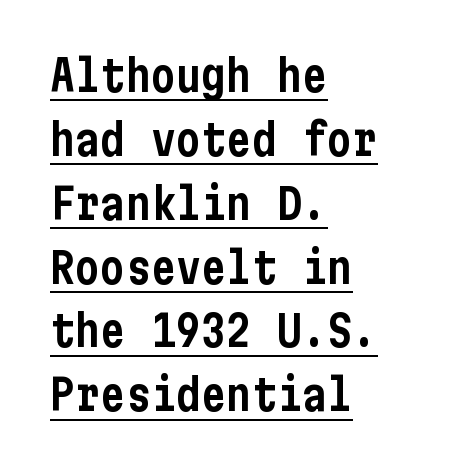
The image shows 42 px condensed sans-serif type, upright; set left-aligned, normal line spacing (1.52x), normal letter spacing, underlined; low stroke contrast and a medium x-height.
